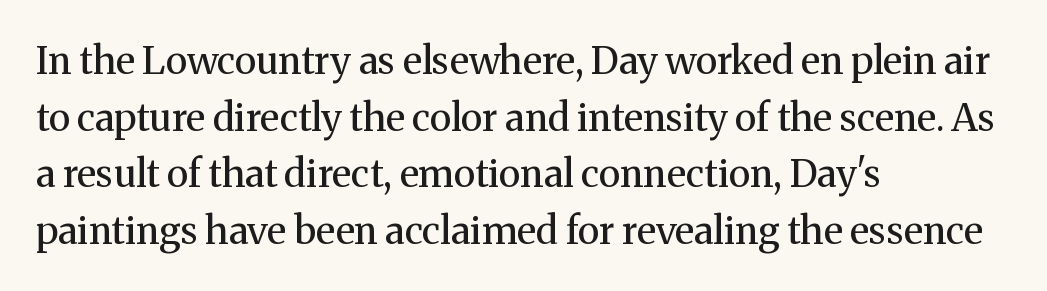
Q: Is the text bold? A: No.
Q: Is the text italic (slanted)? A: No, it is upright.
Q: Is the typeface a serif or a sans-serif typeface? A: Serif.
Q: Is the text underlined? A: No.
Q: How is the paragraph aligned? A: Left-aligned.
Q: Is the spacing between letters normal or unusually wide? A: Normal.
Q: Is the spacing between lines tight, normal or loose? A: Normal.
Q: Width (condensed, normal, or wide)? A: Normal.
Q: Stroke contrast? A: Medium.
Q: x-height? A: Medium.
Q: Monospaced? A: No.
